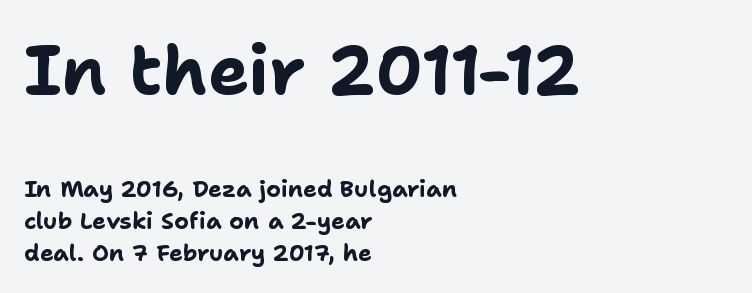
{"serif": "no", "italic": "no", "bold": "yes", "weight": "bold", "width": "normal", "stroke_contrast": "low", "x_height": "medium", "monospaced": "no", "underline": "no", "align": "left", "line_spacing": "normal", "line_spacing_ratio": 1.39, "letter_spacing": "normal", "letter_spacing_em": 0.0, "larger_block": "first", "size_ratio": 2.96, "glyph_px": 68}
